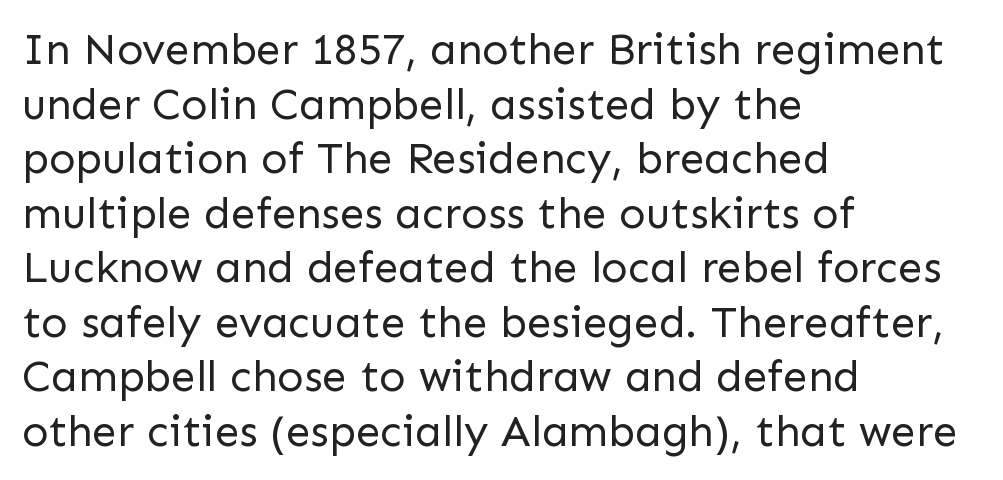
The letters stand upright; this is a roman face. Regarding serifs, this sample does without them. Descenders hang freely into open space. Leftover space on each line is placed entirely after the last word.
